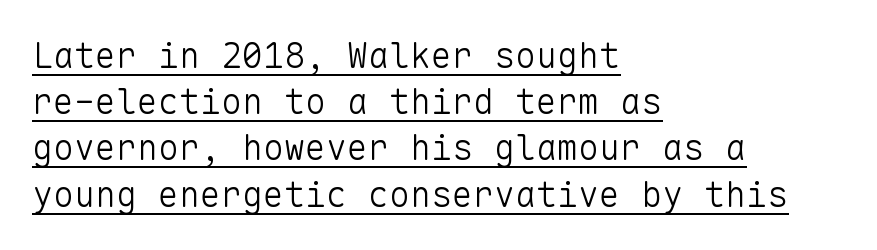
Q: Is the text bold? A: No.
Q: Is the text italic (slanted)? A: No, it is upright.
Q: Is the typeface a serif or a sans-serif typeface? A: Sans-serif.
Q: Is the text underlined? A: Yes.
Q: How is the paragraph aligned? A: Left-aligned.
Q: Is the spacing between letters normal or unusually wide? A: Normal.
Q: Is the spacing between lines tight, normal or loose? A: Normal.
Q: Width (condensed, normal, or wide)? A: Normal.
Q: Stroke contrast? A: Low.
Q: x-height? A: Medium.
Q: Monospaced? A: Yes.
